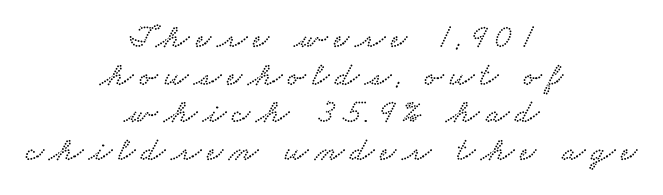
Leftover space on each line is divided equally before and after the words. Font category for this specimen: serif. Clear beneath every line of the passage. The rendering uses natural spacing where letterforms have individual widths. Interline gaps are noticeably narrow in this sample.
